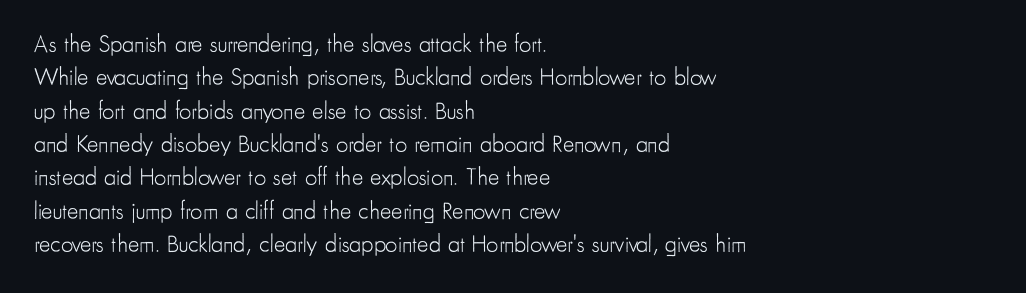
Q: Is the text bold? A: No.
Q: Is the text italic (slanted)? A: No, it is upright.
Q: Is the text underlined? A: No.
Q: How is the paragraph aligned? A: Left-aligned.
Q: Is the spacing between letters normal or unusually wide? A: Normal.
Q: Is the spacing between lines tight, normal or loose? A: Normal.
